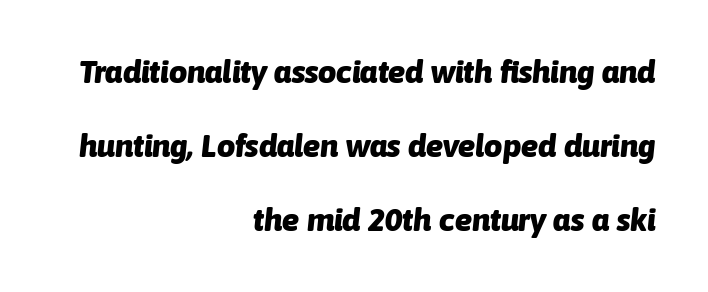
The image shows 32 px heavy type, italic (leaning right); set right-aligned, loose line spacing (2.32x), normal letter spacing, not underlined; low stroke contrast and a medium x-height.
